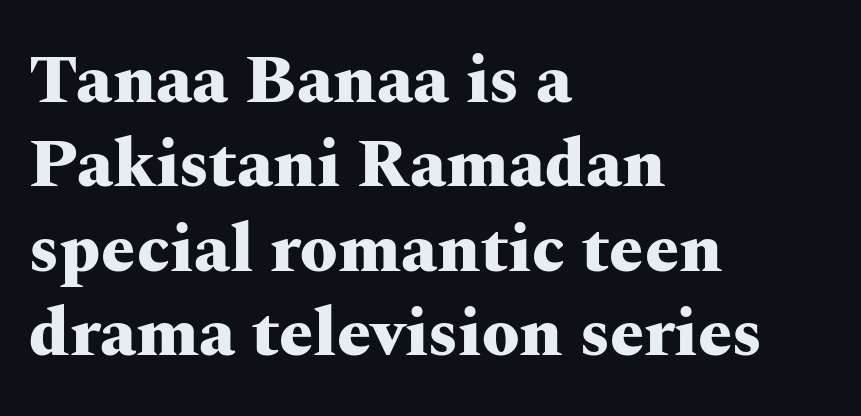
Q: Is the text bold? A: Yes.
Q: Is the text italic (slanted)? A: No, it is upright.
Q: Is the typeface a serif or a sans-serif typeface? A: Serif.
Q: Is the text underlined? A: No.
Q: How is the paragraph aligned? A: Left-aligned.
Q: Is the spacing between letters normal or unusually wide? A: Normal.
Q: Width (condensed, normal, or wide)? A: Wide.
Q: Stroke contrast? A: Medium.
Q: x-height? A: Medium.
Q: Monospaced? A: No.
